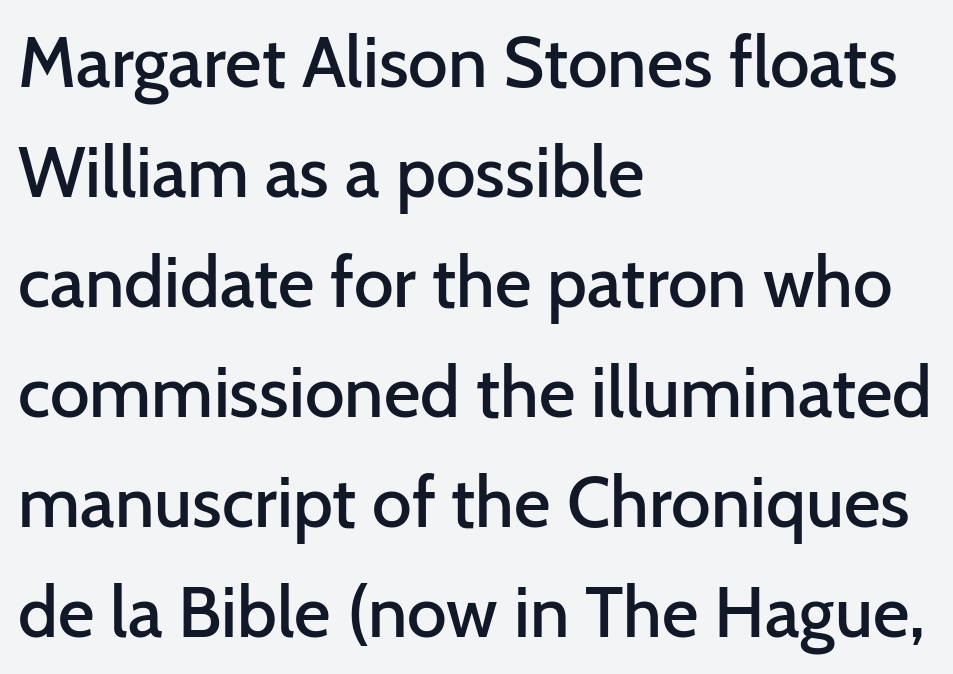
Q: Is the text bold? A: Semi-bold.
Q: Is the text italic (slanted)? A: No, it is upright.
Q: Is the typeface a serif or a sans-serif typeface? A: Sans-serif.
Q: Is the text underlined? A: No.
Q: How is the paragraph aligned? A: Left-aligned.
Q: Is the spacing between letters normal or unusually wide? A: Normal.
Q: Is the spacing between lines tight, normal or loose? A: Normal.
Q: Width (condensed, normal, or wide)? A: Normal.
Q: Stroke contrast? A: Low.
Q: x-height? A: Medium.
Q: Monospaced? A: No.
